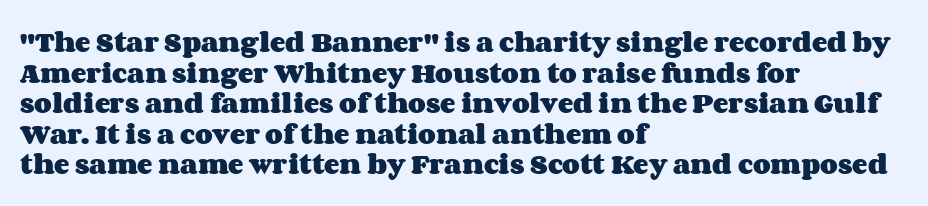
Q: Is the text bold? A: Yes.
Q: Is the text italic (slanted)? A: No, it is upright.
Q: Is the text underlined? A: No.
Q: How is the paragraph aligned? A: Left-aligned.
Q: Is the spacing between letters normal or unusually wide? A: Normal.
Q: Is the spacing between lines tight, normal or loose? A: Normal.
